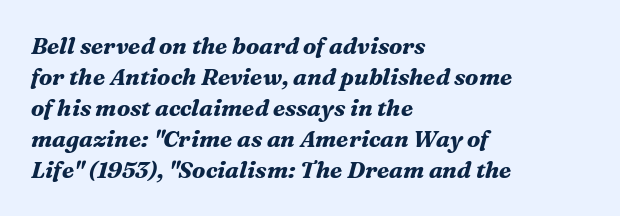
{"italic": "yes", "lean": "right", "slant_degrees": 16, "bold": "yes", "underline": "no", "align": "left", "line_spacing": "normal", "line_spacing_ratio": 1.35, "letter_spacing": "normal", "letter_spacing_em": 0.0, "glyph_px": 23}
